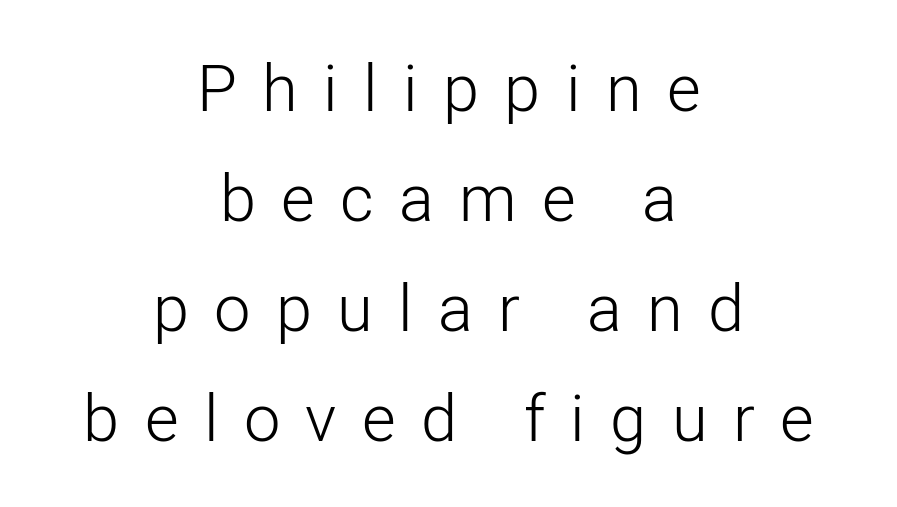
These lines sit exactly where default settings would place them. Bare-footed words on every line. Character widths vary here, with narrow letters taking less room than wide ones. If you folded the block vertically in half, each line would mirror itself in length. Weight: in the light-to-regular range.
